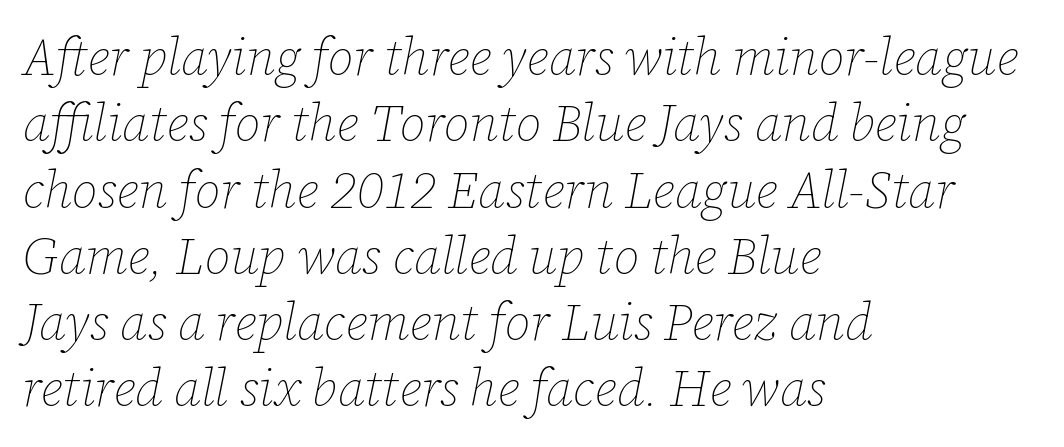
Q: Is the text bold? A: No.
Q: Is the text italic (slanted)? A: Yes, it leans right by about 12 degrees.
Q: Is the text underlined? A: No.
Q: How is the paragraph aligned? A: Left-aligned.
Q: Is the spacing between letters normal or unusually wide? A: Normal.
Q: Is the spacing between lines tight, normal or loose? A: Normal.
Q: Width (condensed, normal, or wide)? A: Normal.
Q: Stroke contrast? A: Low.
Q: x-height? A: Medium.
Q: Monospaced? A: No.
